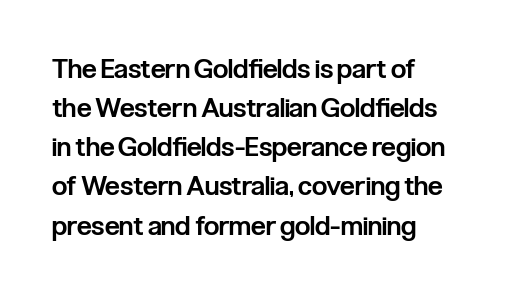
Vertical spacing — default. Tall strokes in this sample are plumb rather than angled. No extra tracking has been applied to these lines. Underline: absent. Compared with an ordinary text face, these strokes are moderately heavier — a semibold.
